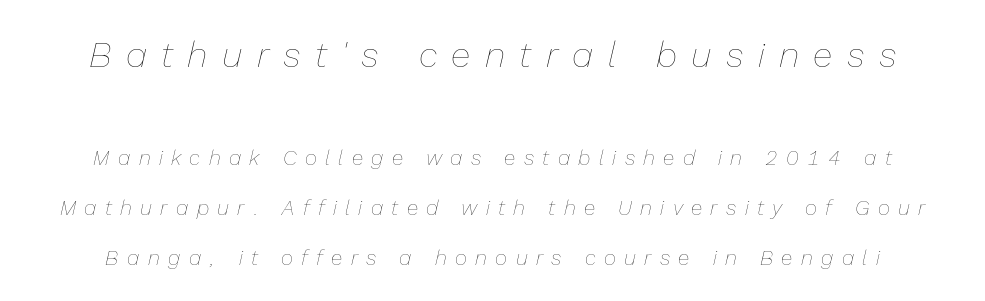
Proportional: the letters do not fall into vertical columns. The letters look calm and open, with moderate or lighter stems. Has an underline been added? It has not. Caption: upper text group enlarged, lower text group reduced. Italic: yes, the glyphs are oblique. Display-style spreading of the glyphs; the letterfit is very open.
